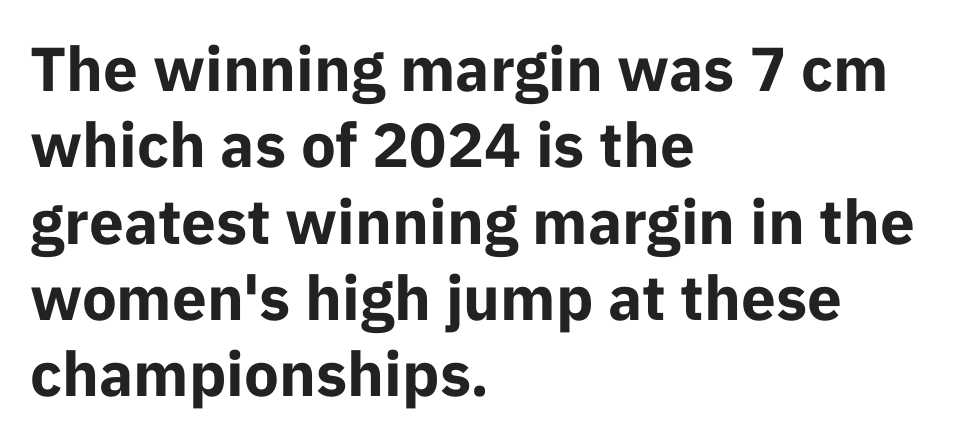
These lines are rendered in a variable-pitch font. Glance below the letters and you will spot only blank space. Is the block centered? No — it sits flush against the left margin. Summary of weight: heavy, a full bold.
